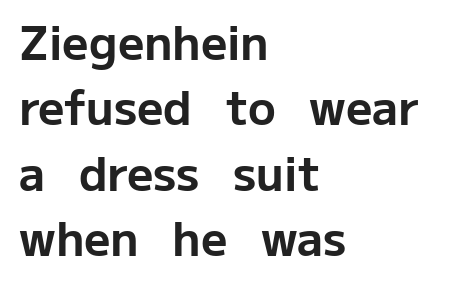
{"serif": "no", "italic": "no", "bold": "yes", "weight": "bold", "width": "normal", "stroke_contrast": "low", "x_height": "medium", "monospaced": "no", "underline": "no", "align": "left", "line_spacing": "normal", "line_spacing_ratio": 1.42, "letter_spacing": "normal", "letter_spacing_em": 0.0, "glyph_px": 46}
